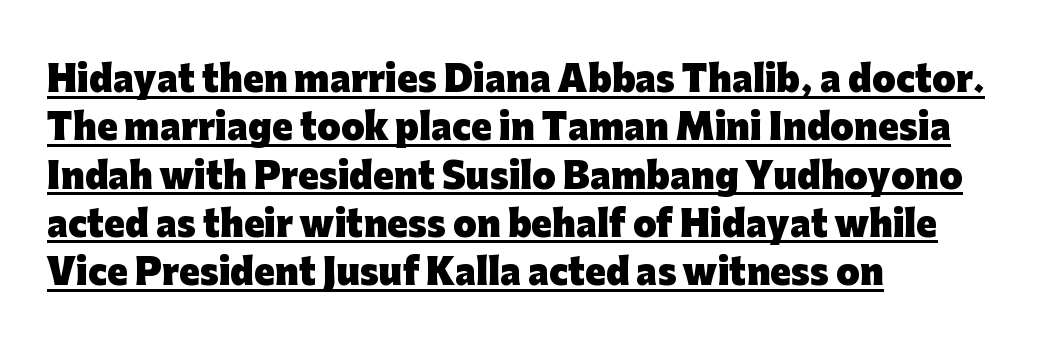
Think of a printed novel: that variable character pitch is what you see here. Set as a true bold cut, around the 700 mark. Glance below the letters and you will spot a drawn line. The rendering keeps characters at their native spacing. A normal amount of white space separates one row of letters from the next.
